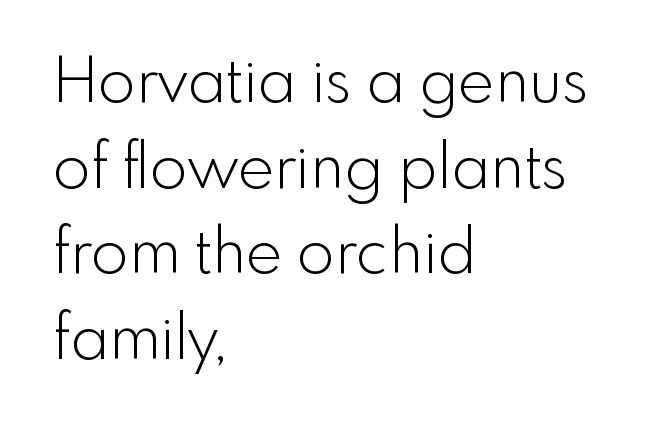
The image shows 62 px light sans-serif type, upright; set left-aligned, normal line spacing (1.38x), normal letter spacing, not underlined; a small x-height.
